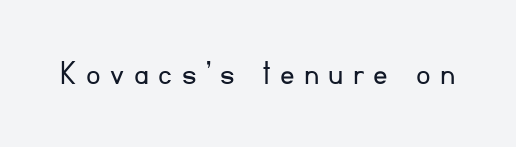
The image shows 36 px light sans-serif type, upright; set unusually wide letter spacing (+0.26 em), not underlined; low stroke contrast and a small x-height.
